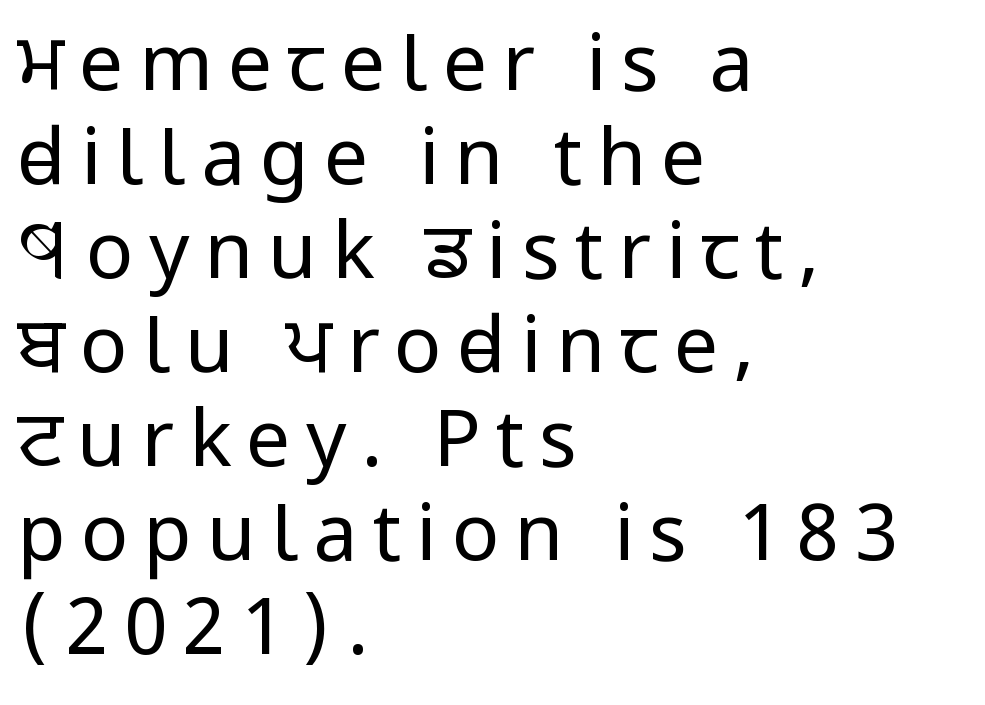
Does the lettering tilt? It doesn't — this is upright. The letters advance in unequal steps, a hallmark of proportional type. To sum up the face: it is a sans, with no serifs. A clean baseline with only descenders dipping below it. Layout note: lines flush left. Stroke mass is kept to a normal reading level or below.
